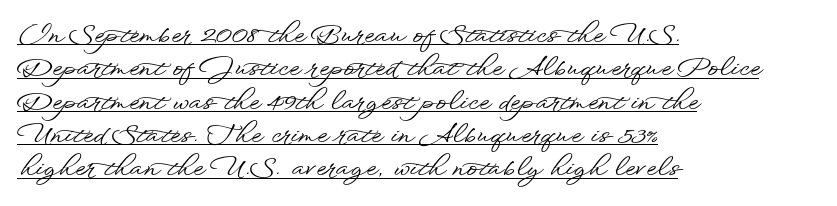
{"underline": "yes", "align": "left", "line_spacing": "normal", "line_spacing_ratio": 1.28, "letter_spacing": "normal", "letter_spacing_em": 0.0, "glyph_px": 26}
